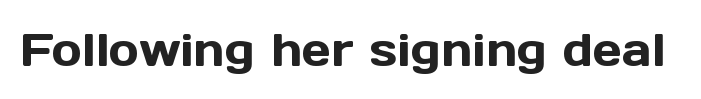
{"serif": "no", "italic": "no", "width": "normal", "x_height": "medium", "monospaced": "no", "underline": "no", "letter_spacing": "normal", "letter_spacing_em": 0.0, "glyph_px": 46}
